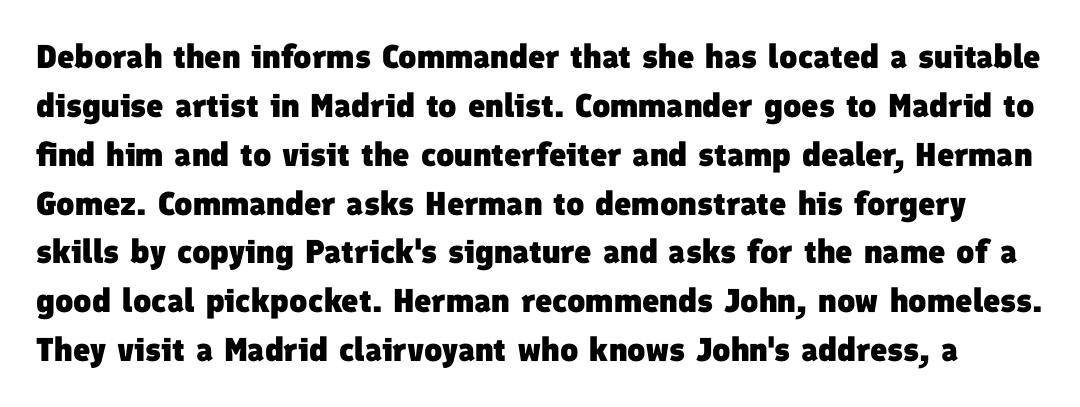
Q: Is the text bold? A: Yes.
Q: Is the typeface a serif or a sans-serif typeface? A: Sans-serif.
Q: Is the text underlined? A: No.
Q: Is the spacing between letters normal or unusually wide? A: Normal.
Q: Is the spacing between lines tight, normal or loose? A: Normal.
Q: Width (condensed, normal, or wide)? A: Normal.
Q: Stroke contrast? A: Low.
Q: x-height? A: Medium.
Q: Monospaced? A: No.
